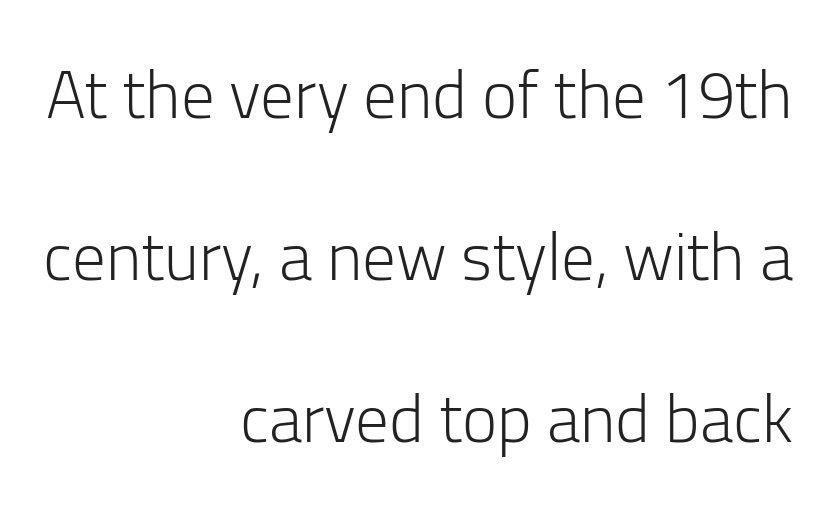
The line texture is even and compact thanks to regular tracking. The paragraph has a hard right edge and a soft left edge. The letters stand straight up with perfectly vertical stems. A sans-serif font was chosen for this passage.
